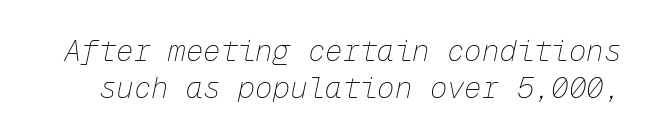
The image shows 29 px thin type, italic (leaning right), monospaced; set normal line spacing (1.27x), normal letter spacing, not underlined; low stroke contrast and a medium x-height.
